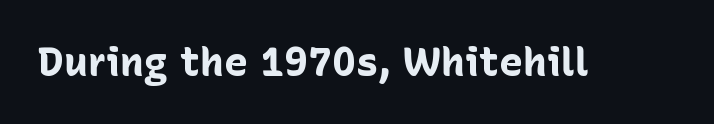
{"serif": "no", "italic": "no", "bold": "yes", "weight": "bold", "width": "normal", "stroke_contrast": "low", "x_height": "medium", "monospaced": "no", "underline": "no", "letter_spacing": "normal", "letter_spacing_em": 0.0, "glyph_px": 40}
